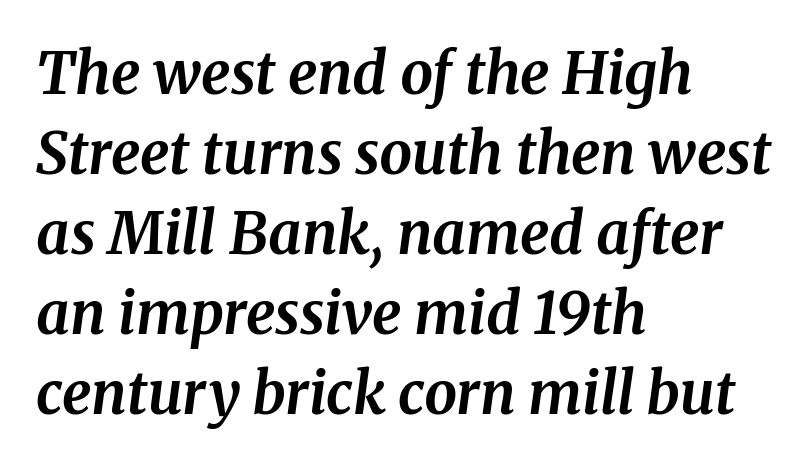
{"serif": "yes", "italic": "yes", "lean": "right", "slant_degrees": 8, "bold": "yes", "weight": "bold", "width": "normal", "stroke_contrast": "medium", "x_height": "medium", "monospaced": "no", "underline": "no", "align": "left", "line_spacing": "normal", "line_spacing_ratio": 1.38, "letter_spacing": "normal", "letter_spacing_em": 0.0, "glyph_px": 58}
